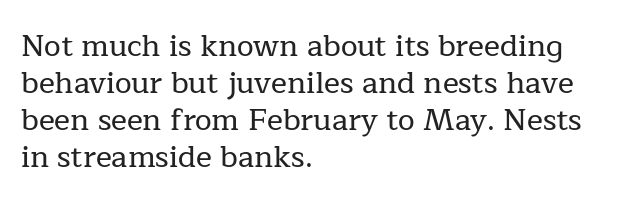
The rendering uses natural spacing where letterforms have individual widths. Do the letters lean? They stand straight. The letters sit at their default tracking, neither squeezed nor spread. Teacher's note: observe the even left margin — that is flush-left alignment. Underlining? Definitely not there.
